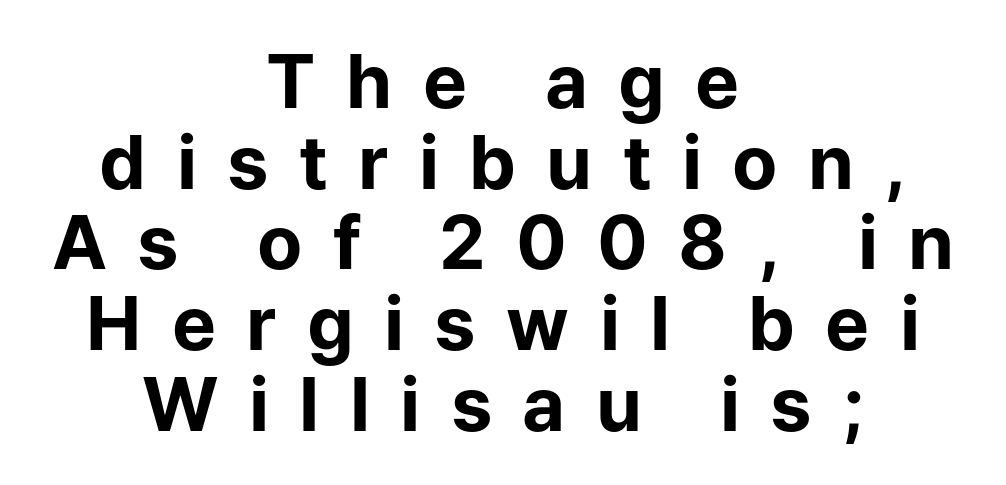
{"serif": "no", "italic": "no", "bold": "yes", "weight": "bold", "width": "normal", "stroke_contrast": "low", "x_height": "medium", "monospaced": "no", "underline": "no", "align": "center", "line_spacing": "tight", "line_spacing_ratio": 1.09, "letter_spacing": "wide", "letter_spacing_em": 0.41, "glyph_px": 74}
